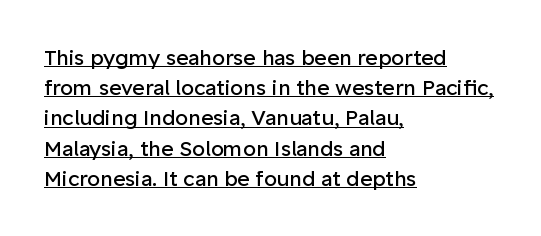
{"italic": "no", "bold": "no", "underline": "yes", "align": "left", "line_spacing": "normal", "line_spacing_ratio": 1.44, "letter_spacing": "normal", "letter_spacing_em": 0.0, "glyph_px": 21}
